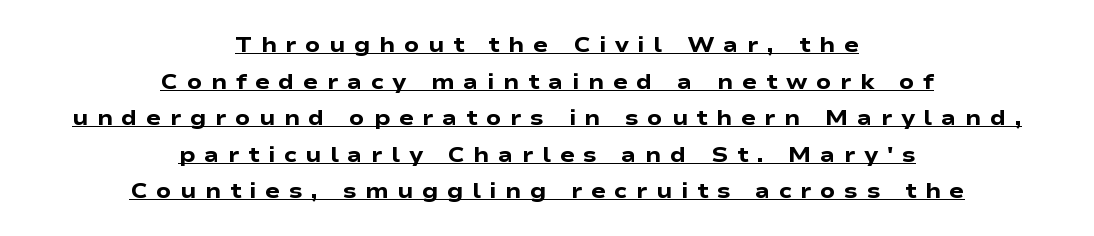
Q: Is the text bold? A: Yes.
Q: Is the text italic (slanted)? A: No, it is upright.
Q: Is the text underlined? A: Yes.
Q: How is the paragraph aligned? A: Centered.
Q: Is the spacing between letters normal or unusually wide? A: Unusually wide.
Q: Is the spacing between lines tight, normal or loose? A: Normal.
